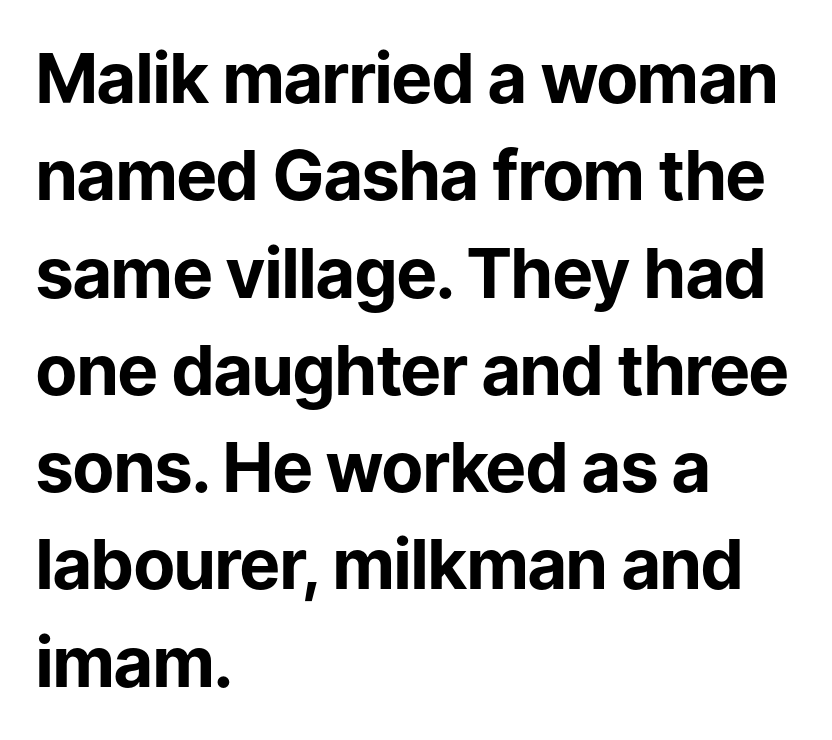
The image shows 69 px bold sans-serif type, upright; set left-aligned, normal line spacing (1.41x), normal letter spacing, not underlined; low stroke contrast and a medium x-height.
